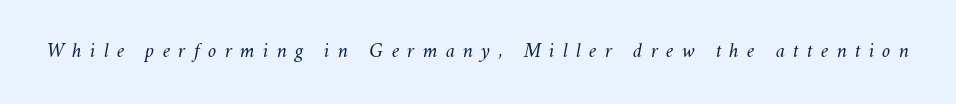
Unbolded letterforms with no extra heft. The type is letterspaced generously, with wide tracking. Tall strokes in this sample are angled rather than plumb. Descender tails drop into unmarked territory.
